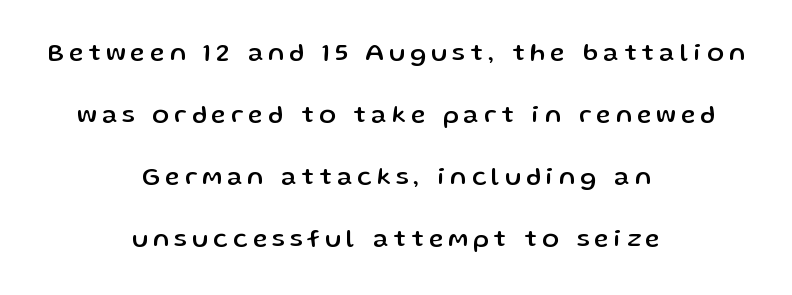
Q: Is the text italic (slanted)? A: No, it is upright.
Q: Is the text underlined? A: No.
Q: How is the paragraph aligned? A: Centered.
Q: Is the spacing between letters normal or unusually wide? A: Unusually wide.
Q: Is the spacing between lines tight, normal or loose? A: Loose.
